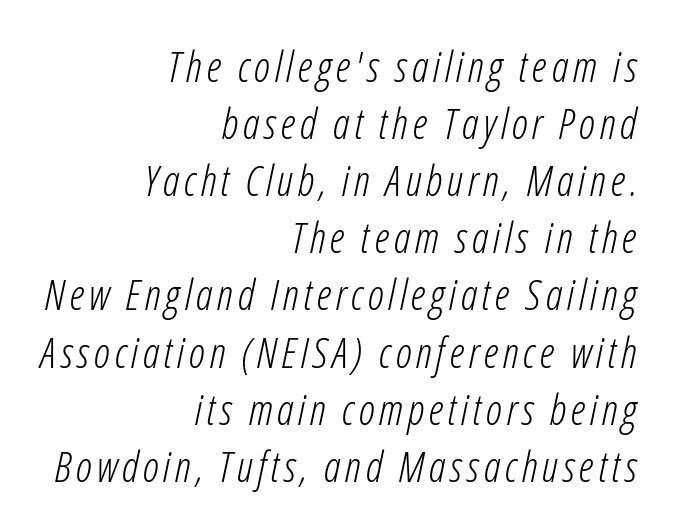
Q: Is the text bold? A: No.
Q: Is the text italic (slanted)? A: Yes, it leans right by about 12 degrees.
Q: Is the text underlined? A: No.
Q: How is the paragraph aligned? A: Right-aligned.
Q: Is the spacing between lines tight, normal or loose? A: Normal.
Q: Width (condensed, normal, or wide)? A: Condensed.
Q: Stroke contrast? A: Low.
Q: x-height? A: Medium.
Q: Monospaced? A: No.
